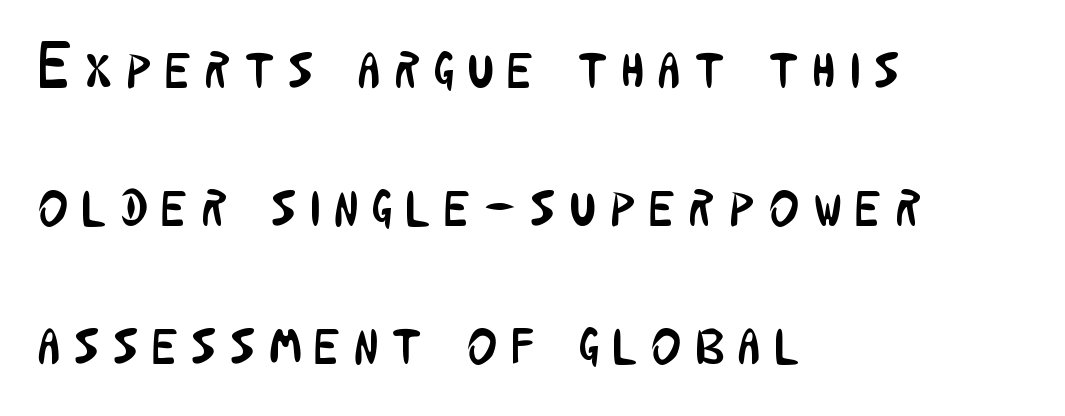
The font family rendered here belongs to the sans-serif group. The letters look calm and open, with moderate or lighter stems. Every stem runs plumb, perpendicular to the baseline. Notice how the passage keeps a crisp vertical edge on the left only.
